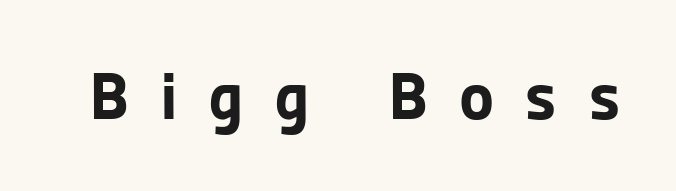
The image shows 67 px bold sans-serif type, upright; set unusually wide letter spacing (+0.45 em), not underlined; low stroke contrast and a medium x-height.
